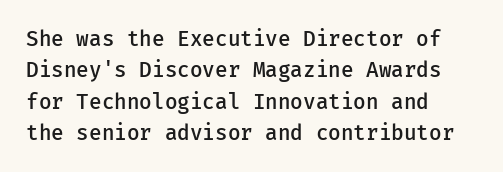
Emphasis by weight is partial: semibold. A typesetter would call this leading conventional body-copy spacing. The rendering keeps characters at their native spacing. This is roman type, the default non-slanted kind. Compared with a centered layout, this one pins lines to the left instead.
